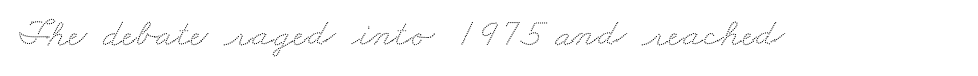
Q: Is the text underlined? A: No.
Q: Is the spacing between letters normal or unusually wide? A: Normal.
Q: Width (condensed, normal, or wide)? A: Wide.
Q: Stroke contrast? A: Low.
Q: x-height? A: Small.
Q: Monospaced? A: No.
